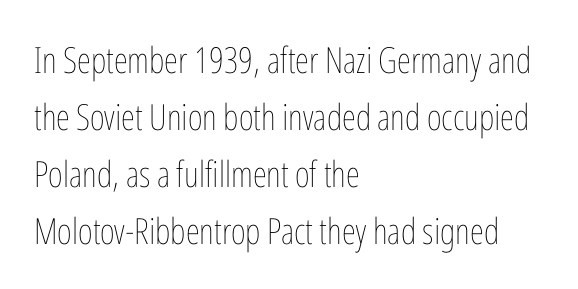
{"italic": "no", "bold": "no", "weight": "thin", "width": "condensed", "stroke_contrast": "low", "x_height": "medium", "monospaced": "no", "underline": "no", "align": "left", "line_spacing": "normal", "line_spacing_ratio": 1.58, "letter_spacing": "normal", "letter_spacing_em": 0.0, "glyph_px": 36}
